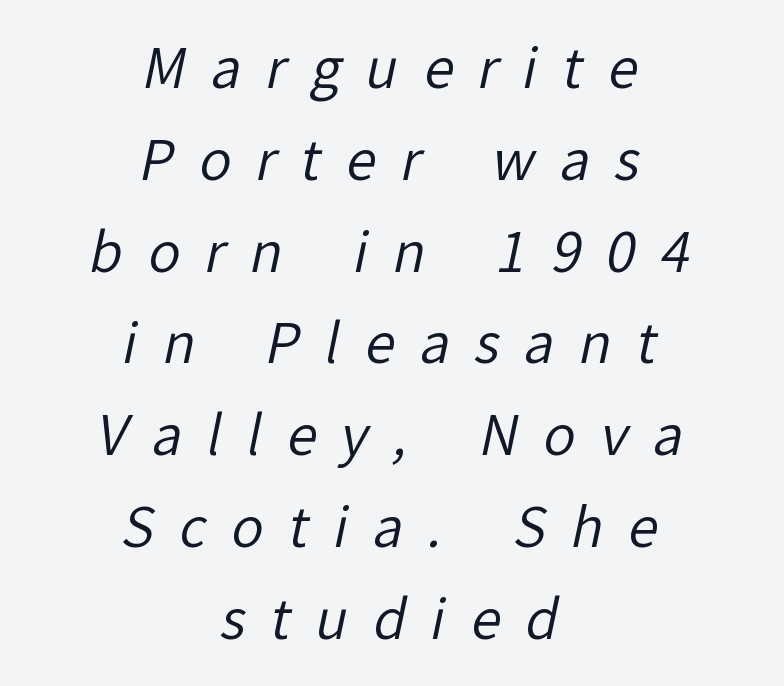
These lines have a slow, spaced-out rhythm from letter to letter. Students, observe: this is what conventionally led text looks like. The passage shown is typed in a proportional face where columns would drift. Weight: not bold — regular or lighter. The characters display no serif detailing; their extremities are plain.
